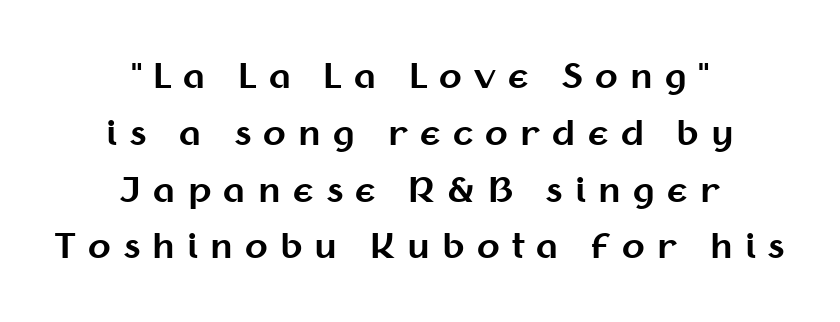
Q: Is the text bold? A: Yes.
Q: Is the text italic (slanted)? A: No, it is upright.
Q: Is the typeface a serif or a sans-serif typeface? A: Sans-serif.
Q: Is the text underlined? A: No.
Q: How is the paragraph aligned? A: Centered.
Q: Is the spacing between letters normal or unusually wide? A: Unusually wide.
Q: Width (condensed, normal, or wide)? A: Normal.
Q: Stroke contrast? A: Medium.
Q: x-height? A: Medium.
Q: Monospaced? A: No.
